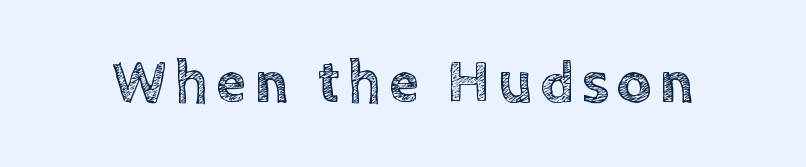
Unlike italic type, these characters show no tilt at all. The passage shown is not underscored anywhere. Note the varied advance widths — an 'i' is clearly narrower than an 'm'.
